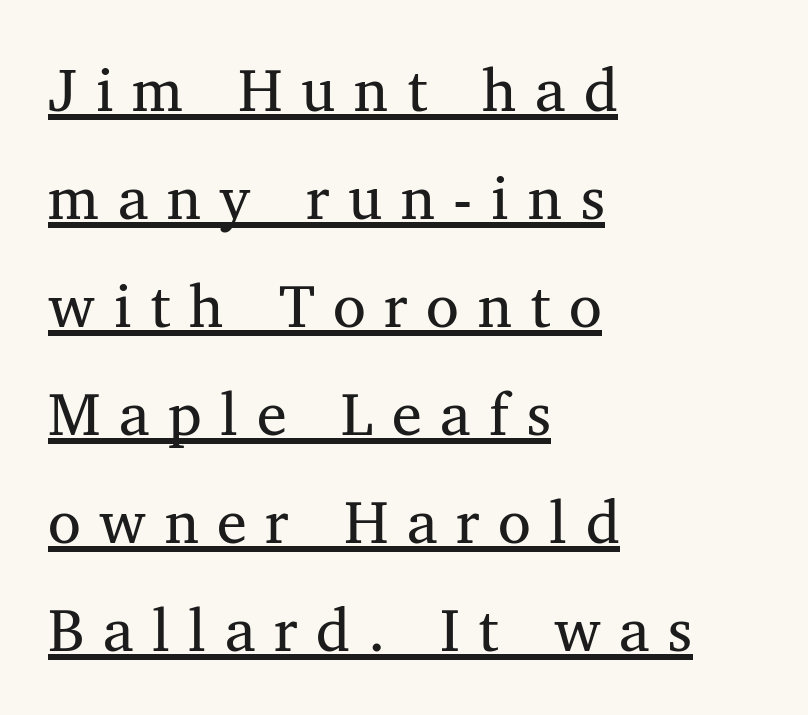
Q: Is the text bold? A: No.
Q: Is the text italic (slanted)? A: No, it is upright.
Q: Is the typeface a serif or a sans-serif typeface? A: Serif.
Q: Is the text underlined? A: Yes.
Q: How is the paragraph aligned? A: Left-aligned.
Q: Is the spacing between letters normal or unusually wide? A: Unusually wide.
Q: Width (condensed, normal, or wide)? A: Normal.
Q: Stroke contrast? A: Medium.
Q: x-height? A: Medium.
Q: Monospaced? A: No.
